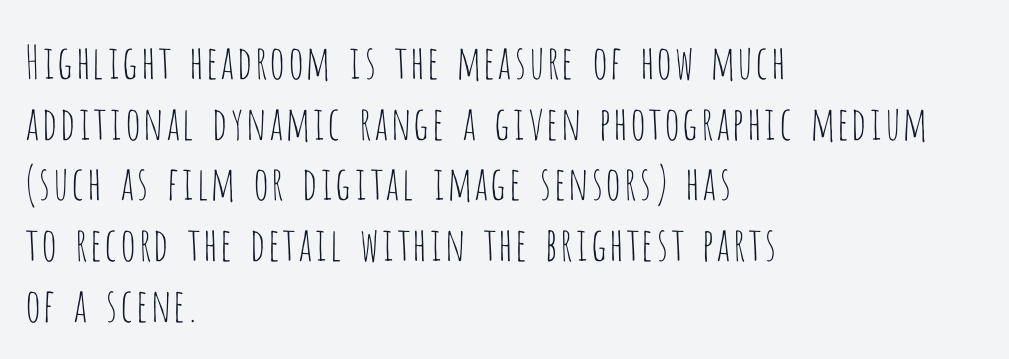
The image shows 46 px thin, condensed sans-serif type, upright; set left-aligned, normal line spacing (1.32x), normal letter spacing, not underlined; low stroke contrast and a large x-height.
